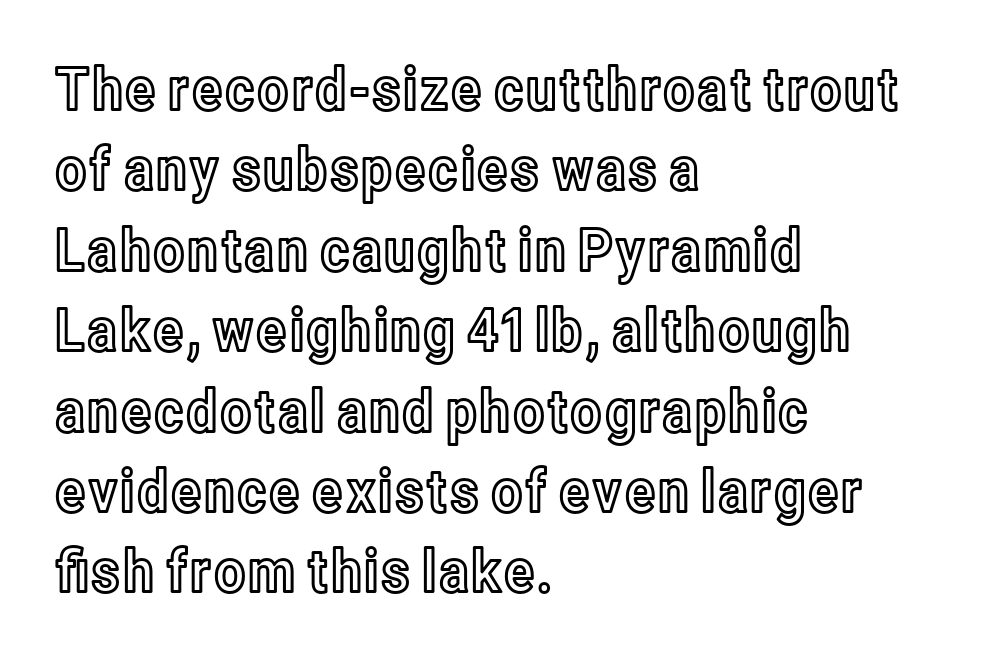
Think of a printed novel: that variable character pitch is what you see here. In CSS terms this would be text-align: left. Anything drawn beneath the words? Only blank space. When letters stand straight like this, we call the style roman or upright. Vertically, the passage feels balanced, rows spaced as you'd expect.
